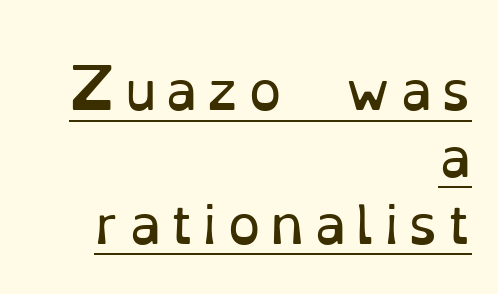
Q: Is the text bold? A: No.
Q: Is the text italic (slanted)? A: No, it is upright.
Q: Is the typeface a serif or a sans-serif typeface? A: Serif.
Q: Is the text underlined? A: Yes.
Q: How is the paragraph aligned? A: Right-aligned.
Q: Is the spacing between lines tight, normal or loose? A: Normal.
Q: Width (condensed, normal, or wide)? A: Normal.
Q: Stroke contrast? A: Low.
Q: x-height? A: Small.
Q: Monospaced? A: No.
